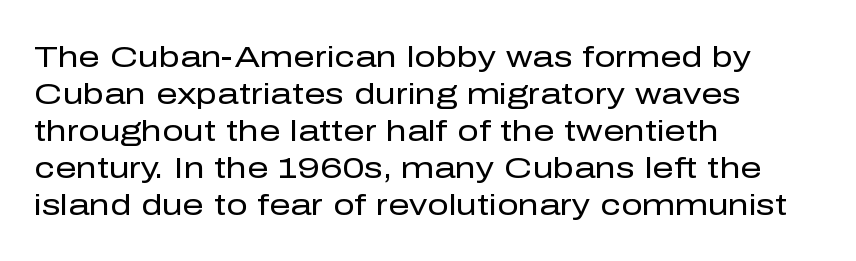
The image shows 30 px regular-weight sans-serif type, upright; set left-aligned, line spacing 1.23x, normal letter spacing, not underlined; low stroke contrast and a medium x-height.
